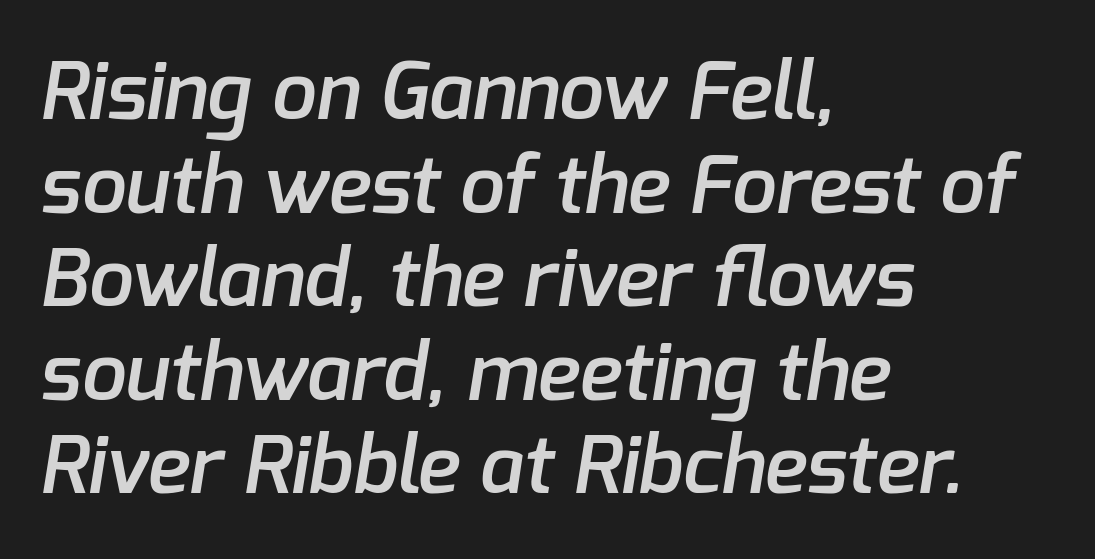
I'd call this a sans setting — the letters go barefoot. This sample is left-justified, so line endings fall wherever the words run out. The passage shown is not underscored anywhere. Varying glyph widths throughout — classic text-font behaviour. Is the letter spacing exaggerated? No — it looks like the ordinary default.
